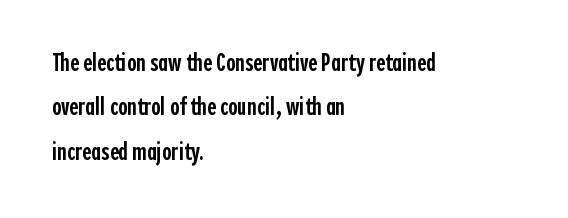
{"italic": "no", "bold": "semi", "underline": "no", "align": "left", "line_spacing_ratio": 1.78, "letter_spacing": "normal", "letter_spacing_em": 0.0, "glyph_px": 25}
